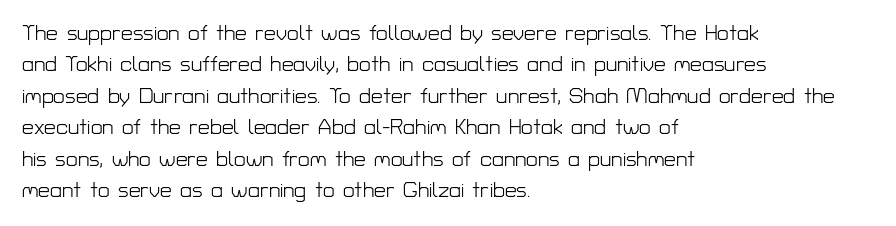
Q: Is the text bold? A: No.
Q: Is the text italic (slanted)? A: No, it is upright.
Q: Is the text underlined? A: No.
Q: How is the paragraph aligned? A: Left-aligned.
Q: Is the spacing between letters normal or unusually wide? A: Normal.
Q: Is the spacing between lines tight, normal or loose? A: Normal.
